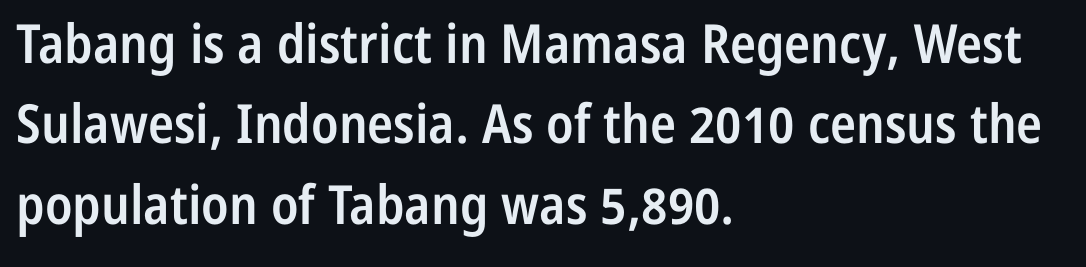
Q: Is the text bold? A: Semi-bold.
Q: Is the text italic (slanted)? A: No, it is upright.
Q: Is the typeface a serif or a sans-serif typeface? A: Sans-serif.
Q: Is the text underlined? A: No.
Q: How is the paragraph aligned? A: Left-aligned.
Q: Is the spacing between letters normal or unusually wide? A: Normal.
Q: Is the spacing between lines tight, normal or loose? A: Normal.
Q: Width (condensed, normal, or wide)? A: Condensed.
Q: Stroke contrast? A: Low.
Q: x-height? A: Medium.
Q: Monospaced? A: No.
